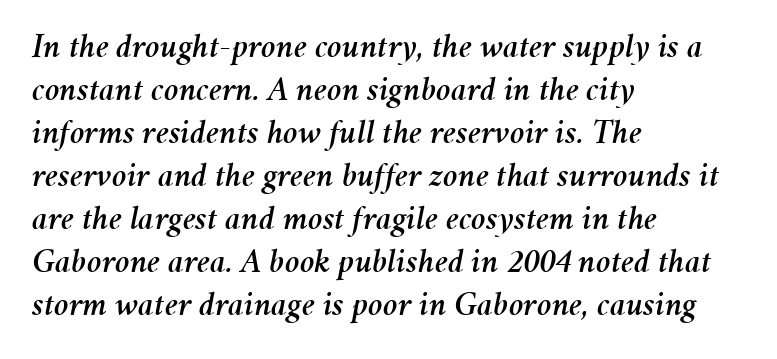
Q: Is the text italic (slanted)? A: Yes, it leans right by about 11 degrees.
Q: Is the text underlined? A: No.
Q: How is the paragraph aligned? A: Left-aligned.
Q: Is the spacing between letters normal or unusually wide? A: Normal.
Q: Width (condensed, normal, or wide)? A: Normal.
Q: Stroke contrast? A: Medium.
Q: x-height? A: Medium.
Q: Monospaced? A: No.
